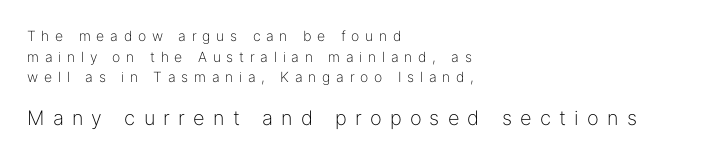
Q: Is the text bold? A: No.
Q: Is the text italic (slanted)? A: No, it is upright.
Q: Is the text underlined? A: No.
Q: How is the paragraph aligned? A: Left-aligned.
Q: Is the spacing between letters normal or unusually wide? A: Unusually wide.
Q: Is the spacing between lines tight, normal or loose? A: Normal.
Q: Which block of text is set in a larger size, the first (top) or the second (bottom)? A: The second (bottom) one.
